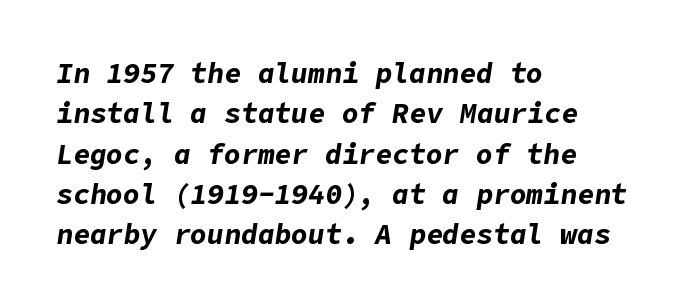
There's an unmistakable incline to the writing here. You could call the tracking neutral — neither tight nor loose. Leftover space on each line is placed entirely after the last word. These words are printed bold, with thick strokes throughout. Descenders are the only things crossing below the line.
